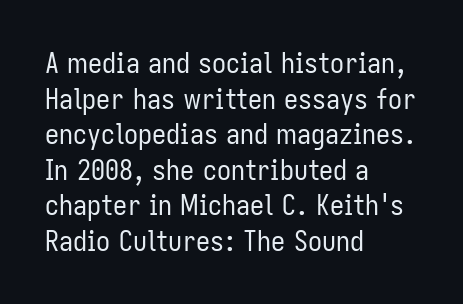
Q: Is the text bold? A: No.
Q: Is the text italic (slanted)? A: No, it is upright.
Q: Is the typeface a serif or a sans-serif typeface? A: Sans-serif.
Q: Is the text underlined? A: No.
Q: How is the paragraph aligned? A: Left-aligned.
Q: Is the spacing between letters normal or unusually wide? A: Normal.
Q: Is the spacing between lines tight, normal or loose? A: Normal.
Q: Width (condensed, normal, or wide)? A: Condensed.
Q: Stroke contrast? A: Low.
Q: x-height? A: Medium.
Q: Monospaced? A: No.
